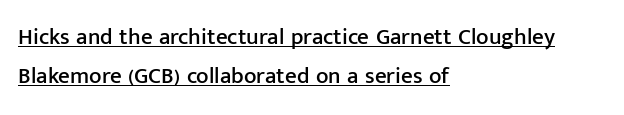
Students, observe the line beneath the letters — that is underlining. A typesetter would call this zero additional tracking. A student would call this left alignment; a typographer would say flush left, rag right. Honestly, the row spacing looks completely unremarkable. This is the regular roman posture of the typeface.
